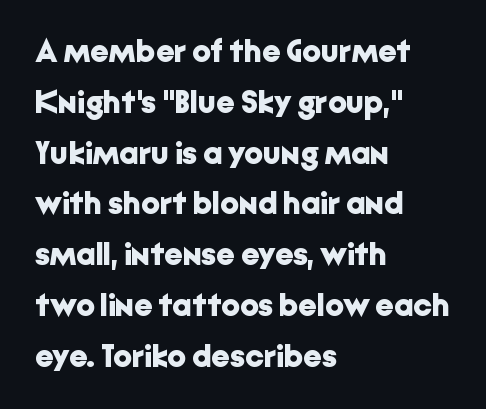
How are the letters spaced? Ordinarily, with no added tracking. The space directly below the letters is spotless. Reading down the block, your eye returns to a fixed left position each line. Chunky letters — that's bold for sure.
